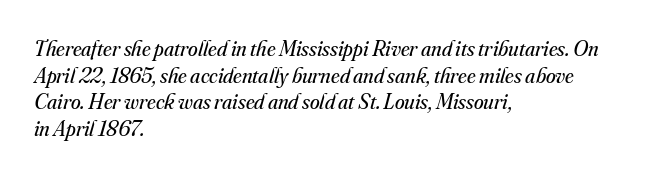
{"italic": "yes", "lean": "right", "slant_degrees": 16, "bold": "no", "underline": "no", "align": "left", "line_spacing_ratio": 1.21, "letter_spacing": "normal", "letter_spacing_em": 0.0, "glyph_px": 22}
